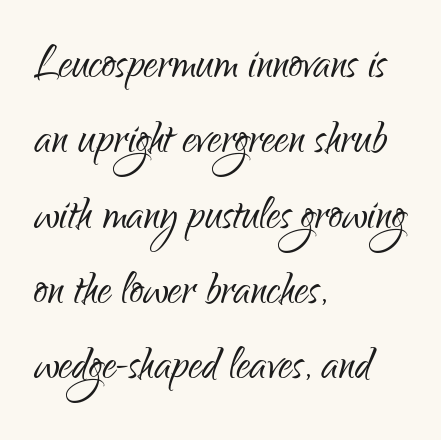
{"serif": "no", "bold": "no", "weight": "light", "width": "condensed", "stroke_contrast": "low", "x_height": "small", "monospaced": "no", "underline": "no", "align": "left", "line_spacing": "normal", "line_spacing_ratio": 1.37, "letter_spacing": "normal", "letter_spacing_em": 0.0, "glyph_px": 55}
